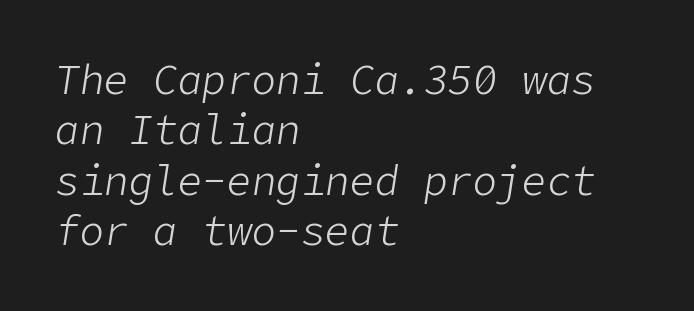
The face looks like a standard text weight, possibly lighter. Every row of glyphs begins at an identical x-position on the left. The space directly below the letters is spotless. Observe the lean: these are italic letterforms.
